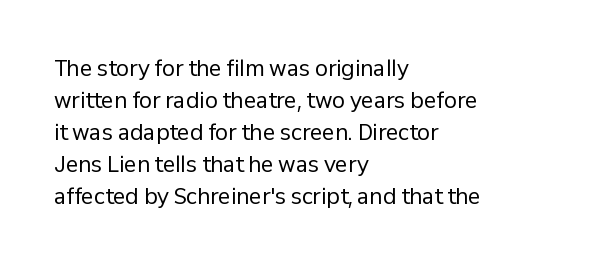
The image shows 21 px text type, upright; set left-aligned, normal line spacing (1.52x), normal letter spacing, not underlined.
